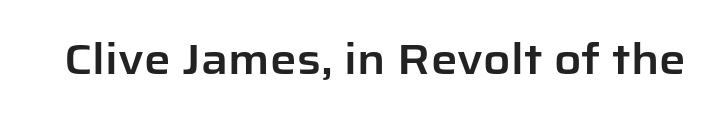
{"serif": "no", "italic": "no", "width": "normal", "stroke_contrast": "low", "x_height": "medium", "monospaced": "no", "underline": "no", "letter_spacing": "normal", "letter_spacing_em": 0.0, "glyph_px": 42}
